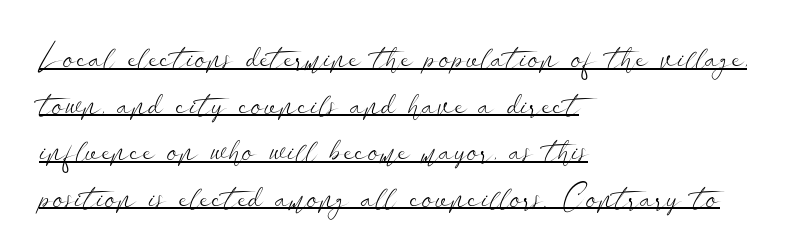
Tracking value appears to be zero — textbook default spacing. You could not count columns in this text — the font is proportionally spaced. Does a line run under the words? Yes, clearly. This is not heavy type; no bold has been used.
